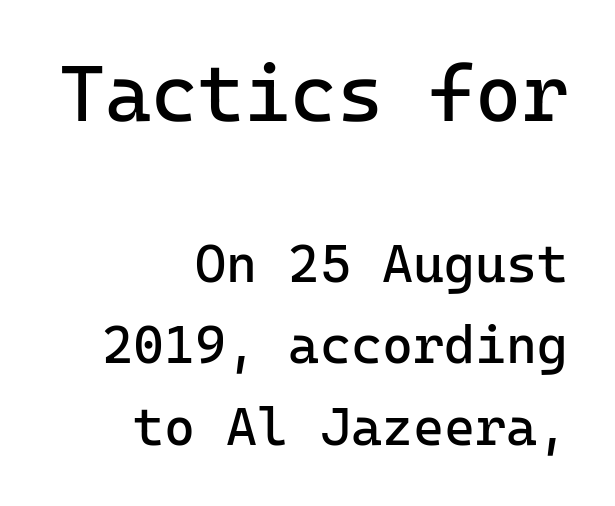
The image shows 79 px regular-weight sans-serif type, upright, monospaced; set right-aligned, normal line spacing (1.54x), normal letter spacing, not underlined; the first (top) block is 1.49x larger; low stroke contrast and a medium x-height.
